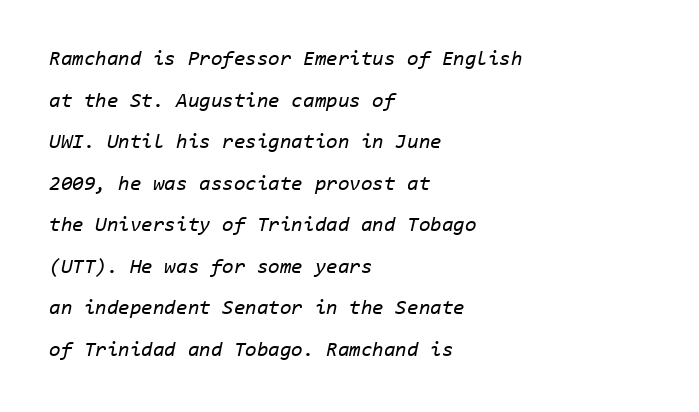
The image shows 21 px text type, italic (leaning right); set left-aligned, loose line spacing (1.98x), normal letter spacing, not underlined.
